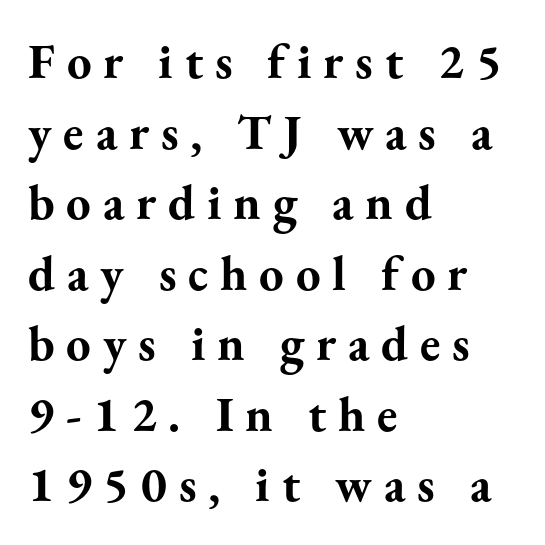
Q: Is the text bold? A: Yes.
Q: Is the text italic (slanted)? A: No, it is upright.
Q: Is the typeface a serif or a sans-serif typeface? A: Serif.
Q: Is the text underlined? A: No.
Q: How is the paragraph aligned? A: Left-aligned.
Q: Is the spacing between letters normal or unusually wide? A: Unusually wide.
Q: Is the spacing between lines tight, normal or loose? A: Normal.
Q: Width (condensed, normal, or wide)? A: Normal.
Q: Stroke contrast? A: Medium.
Q: x-height? A: Small.
Q: Monospaced? A: No.
